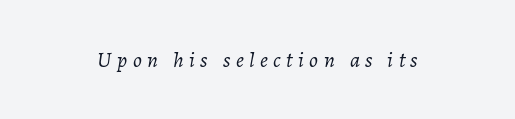
Q: Is the text bold? A: No.
Q: Is the text italic (slanted)? A: Yes, it leans right by about 7 degrees.
Q: Is the text underlined? A: No.
Q: Is the spacing between letters normal or unusually wide? A: Unusually wide.
